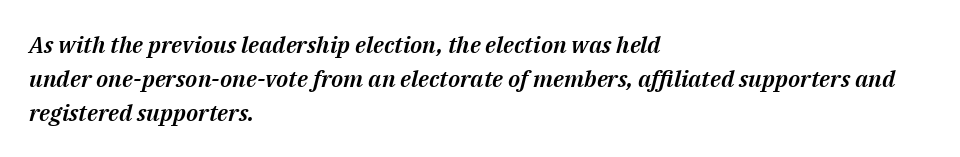
The whole block is typeset with a tilt. The line texture is even and compact thanks to regular tracking. A classic flush-left, rag-right setting is used for this passage. Clear beneath every line of the passage. Quick note: interline space is typical.
